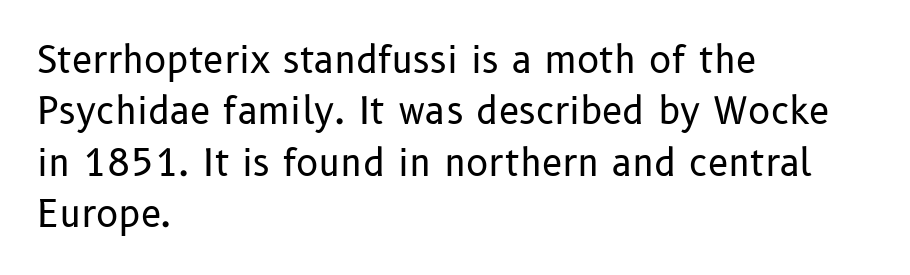
Q: Is the text bold? A: No.
Q: Is the text italic (slanted)? A: No, it is upright.
Q: Is the typeface a serif or a sans-serif typeface? A: Sans-serif.
Q: Is the text underlined? A: No.
Q: How is the paragraph aligned? A: Left-aligned.
Q: Is the spacing between letters normal or unusually wide? A: Normal.
Q: Is the spacing between lines tight, normal or loose? A: Normal.
Q: Width (condensed, normal, or wide)? A: Normal.
Q: Stroke contrast? A: Low.
Q: x-height? A: Medium.
Q: Monospaced? A: No.
